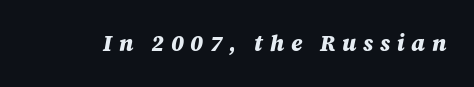
Q: Is the text bold? A: Yes.
Q: Is the text italic (slanted)? A: Yes, it leans right by about 12 degrees.
Q: Is the text underlined? A: No.
Q: Is the spacing between letters normal or unusually wide? A: Unusually wide.
